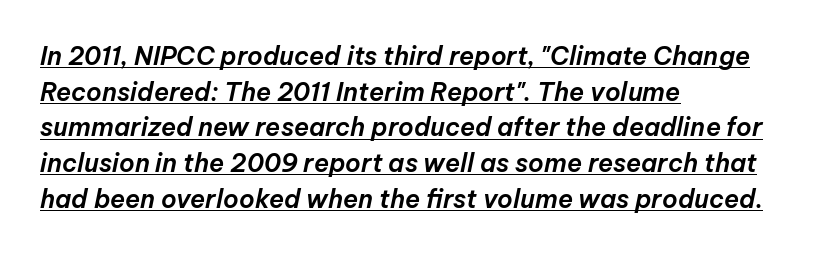
Leading: standard. The letters are slanted; this is an italic face. Check the space under the baseline: a stroke is drawn there. The letters sit at their default tracking, neither squeezed nor spread.
